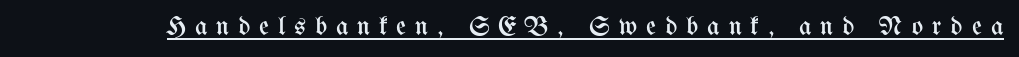
{"italic": "no", "bold": "no", "underline": "yes", "letter_spacing": "wide", "letter_spacing_em": 0.33, "glyph_px": 27}
